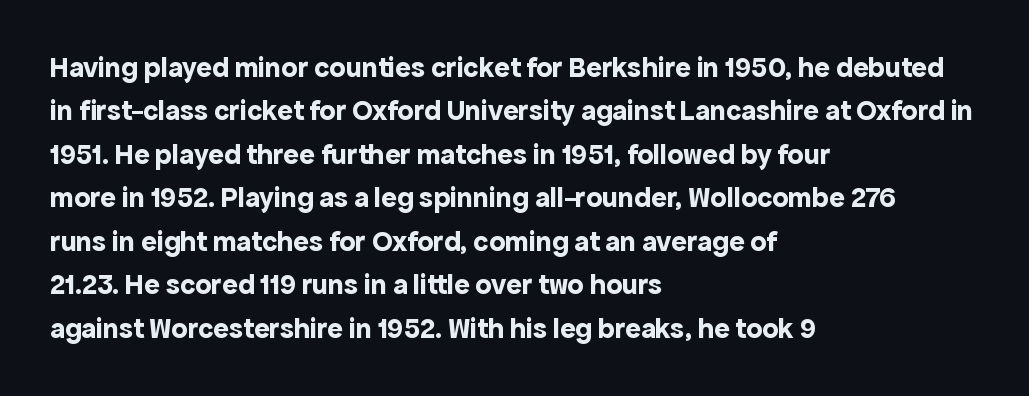
{"serif": "no", "italic": "no", "bold": "yes", "weight": "bold", "width": "normal", "x_height": "medium", "monospaced": "no", "underline": "no", "align": "left", "line_spacing": "normal", "line_spacing_ratio": 1.5, "letter_spacing": "normal", "letter_spacing_em": 0.0, "glyph_px": 29}
